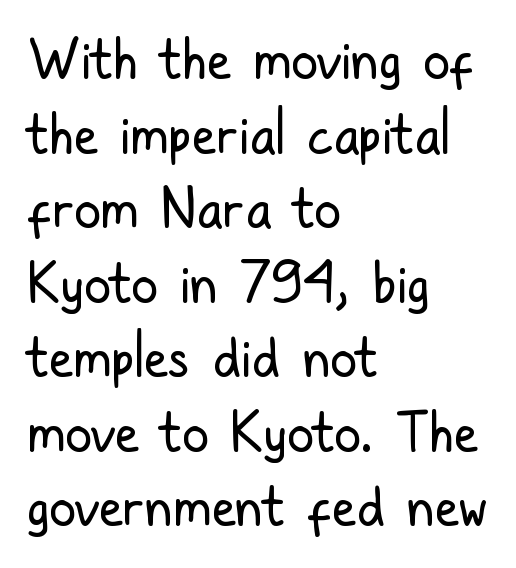
The image shows 54 px regular-weight, condensed sans-serif type, upright; set left-aligned, normal line spacing (1.38x), normal letter spacing, not underlined; low stroke contrast and a medium x-height.
